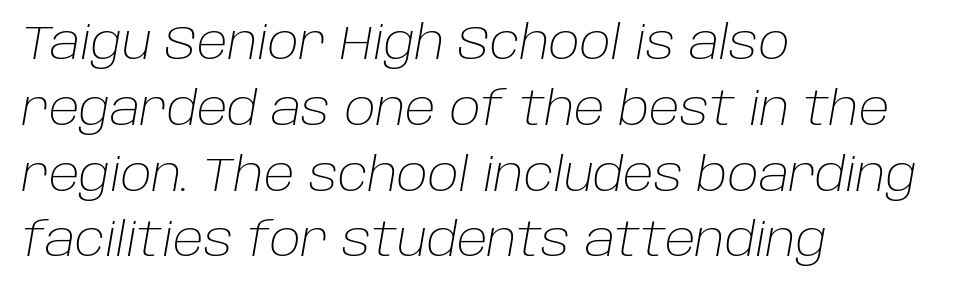
The image shows 46 px light type, italic (leaning right); set left-aligned, normal line spacing (1.43x), normal letter spacing, not underlined; low stroke contrast and a large x-height.
